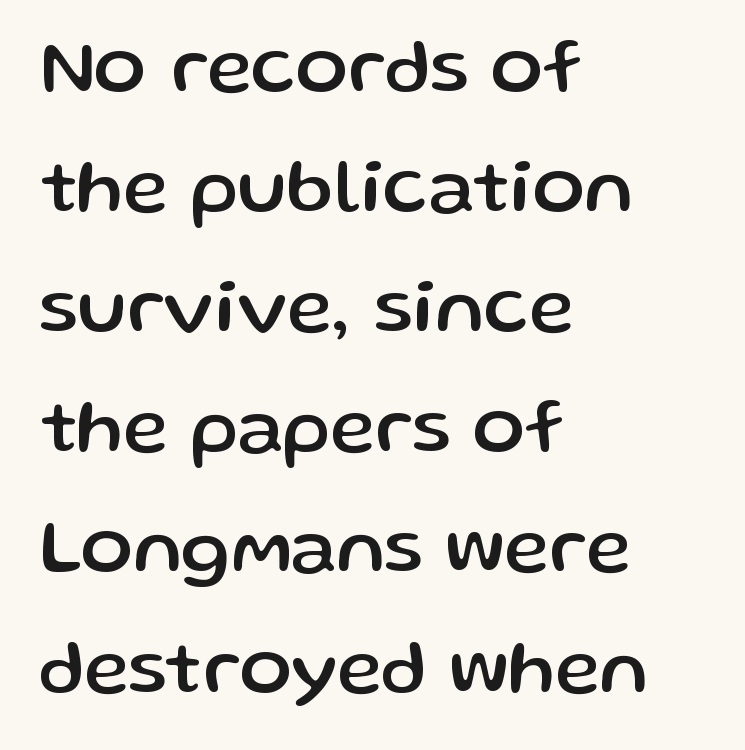
Q: Is the text italic (slanted)? A: No, it is upright.
Q: Is the typeface a serif or a sans-serif typeface? A: Sans-serif.
Q: Is the text underlined? A: No.
Q: How is the paragraph aligned? A: Left-aligned.
Q: Is the spacing between letters normal or unusually wide? A: Normal.
Q: Is the spacing between lines tight, normal or loose? A: Normal.
Q: Width (condensed, normal, or wide)? A: Normal.
Q: Stroke contrast? A: Low.
Q: x-height? A: Medium.
Q: Monospaced? A: No.
